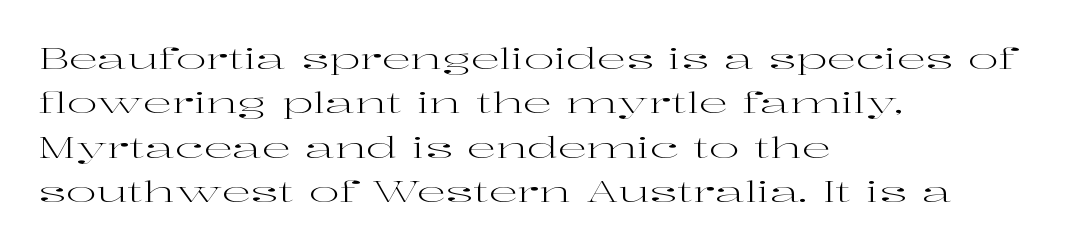
The image shows 29 px regular-weight, wide serif type, upright; set left-aligned, normal line spacing (1.53x), normal letter spacing, not underlined; high stroke contrast and a medium x-height.
